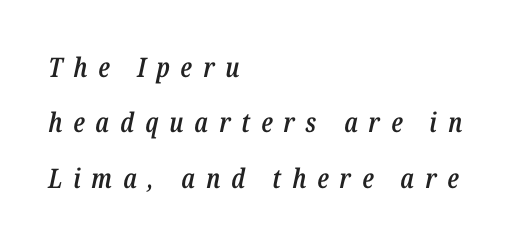
Loose tracking; the words dissolve into strings of separated letters. The passage is arranged the way most books set body copy — flush left. A clean baseline with only descenders dipping below it. Airy leading. Summary of weight: moderately heavy, a semibold.
